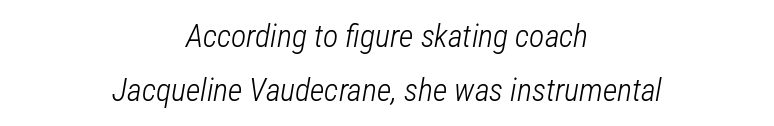
{"italic": "yes", "lean": "right", "slant_degrees": 12, "bold": "no", "weight": "light", "width": "condensed", "stroke_contrast": "low", "x_height": "medium", "monospaced": "no", "underline": "no", "align": "center", "line_spacing": "normal", "line_spacing_ratio": 1.68, "letter_spacing": "normal", "letter_spacing_em": 0.0, "glyph_px": 32}
